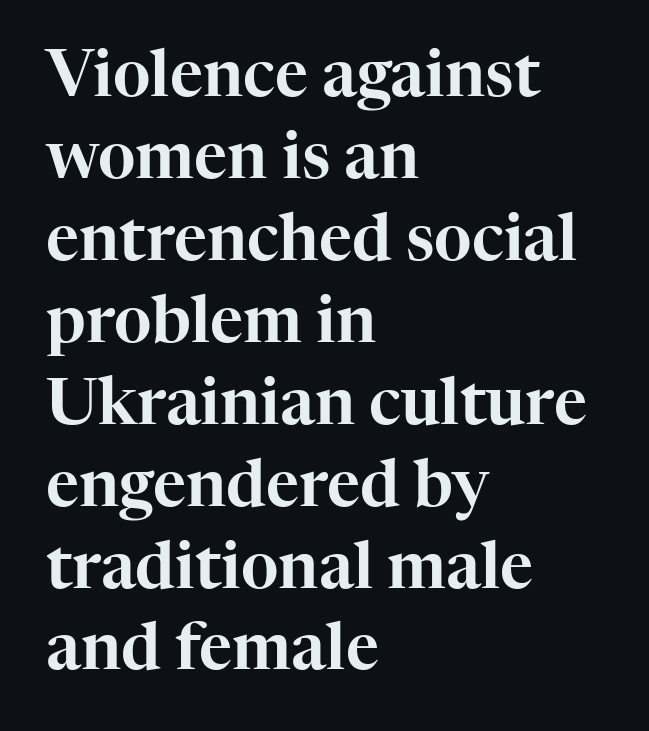
The image shows 64 px serif type, upright; set left-aligned, normal line spacing (1.28x), normal letter spacing, not underlined; high stroke contrast and a medium x-height.
